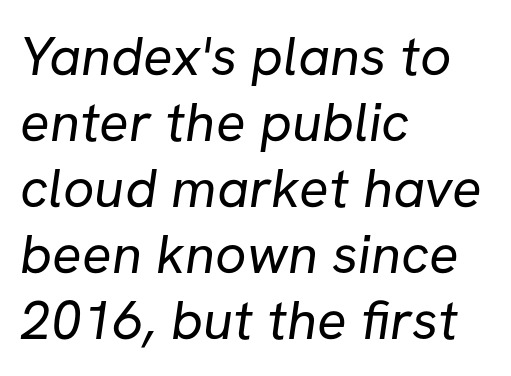
{"serif": "no", "bold": "no", "weight": "regular", "width": "normal", "stroke_contrast": "low", "x_height": "medium", "monospaced": "no", "underline": "no", "align": "left", "line_spacing_ratio": 1.2, "letter_spacing": "normal", "letter_spacing_em": 0.0, "glyph_px": 55}
